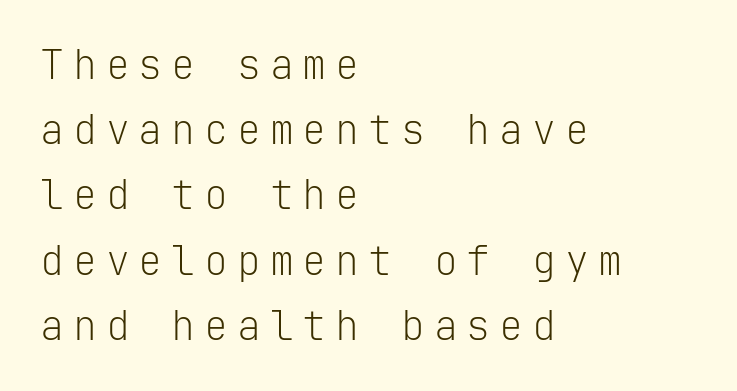
Glance below the letters and you will spot only blank space. Do the characters align in a grid? Yes, the font is monospaced. The designer left line spacing at the default. A roman cut, with each character standing at attention.
